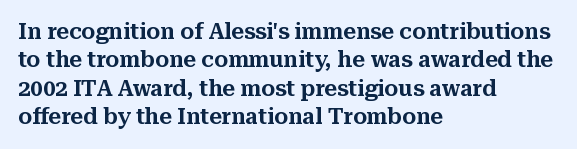
{"italic": "no", "underline": "no", "align": "left", "line_spacing": "normal", "line_spacing_ratio": 1.29, "letter_spacing": "normal", "letter_spacing_em": 0.0, "glyph_px": 22}
